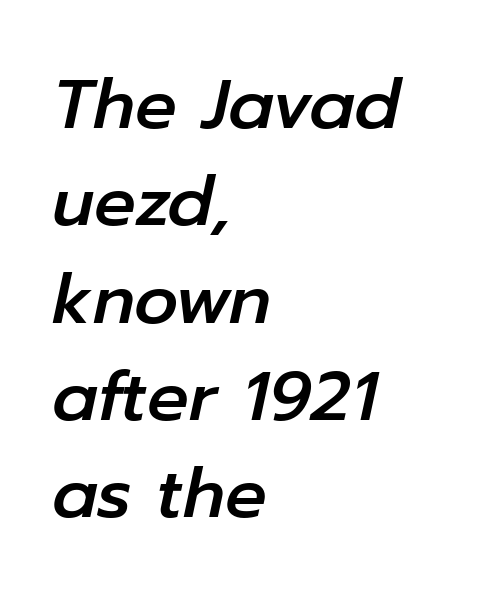
One glance says typical: line gaps are just what's usual. Glyph-to-glyph distance matches everyday printed text. Characters are canted at an angle relative to the baseline's perpendicular. Line beginnings align vertically; line endings do not. Each letter keeps its own natural width here, so spacing adapts to shape.
